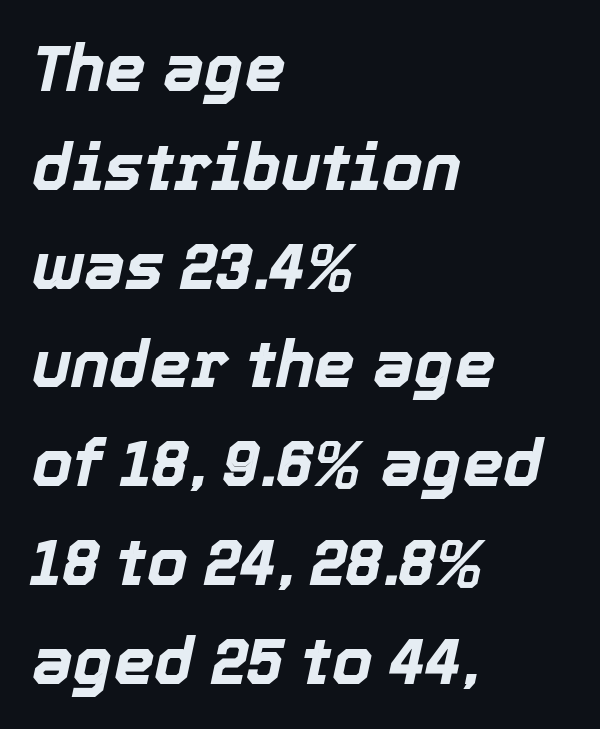
{"italic": "yes", "lean": "right", "slant_degrees": 12, "bold": "yes", "weight": "bold", "width": "normal", "x_height": "medium", "monospaced": "no", "underline": "no", "align": "left", "line_spacing": "normal", "line_spacing_ratio": 1.52, "letter_spacing": "normal", "letter_spacing_em": 0.0, "glyph_px": 65}
